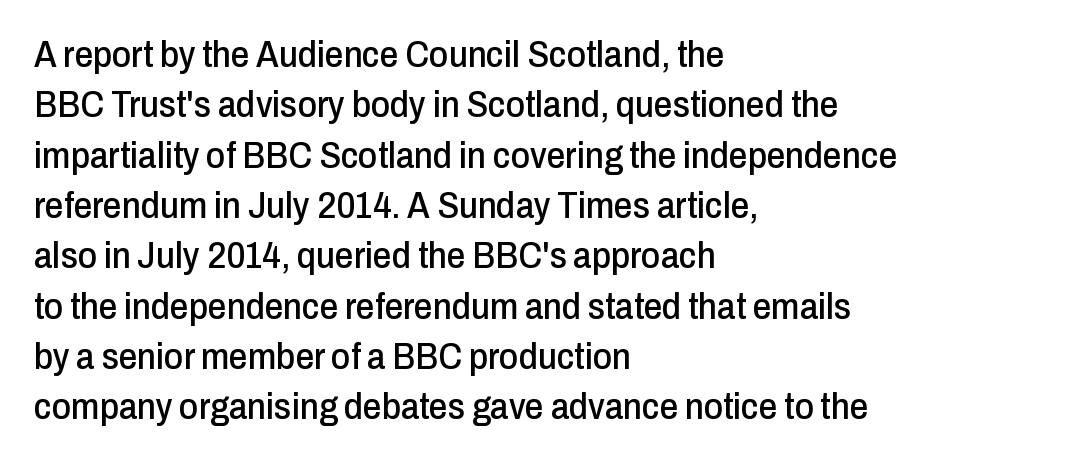
The image shows 37 px condensed sans-serif type, upright; set left-aligned, normal line spacing (1.36x), normal letter spacing, not underlined; low stroke contrast and a medium x-height.
